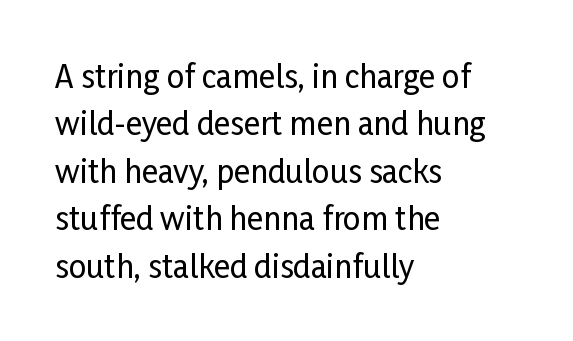
The image shows 31 px condensed sans-serif type, upright; set left-aligned, normal line spacing (1.53x), normal letter spacing, not underlined; low stroke contrast and a medium x-height.
